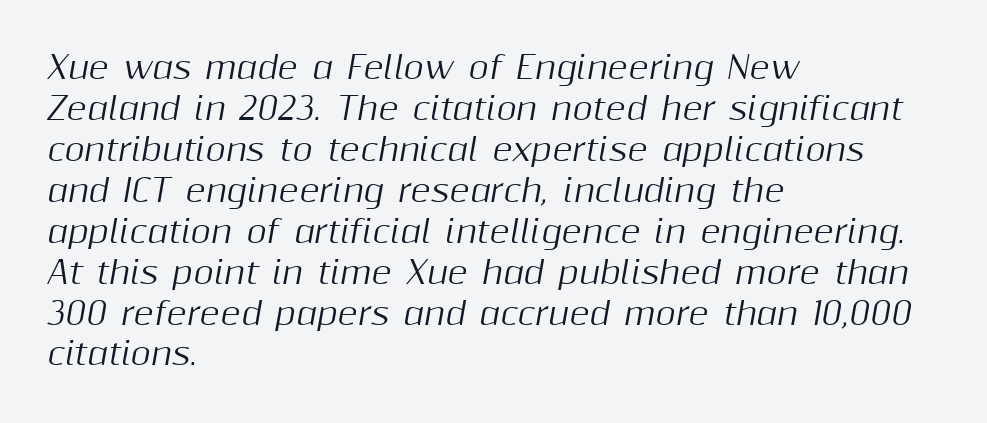
Q: Is the text italic (slanted)? A: Yes, it leans right by about 10 degrees.
Q: Is the text underlined? A: No.
Q: How is the paragraph aligned? A: Left-aligned.
Q: Is the spacing between letters normal or unusually wide? A: Normal.
Q: Is the spacing between lines tight, normal or loose? A: Normal.
Q: Width (condensed, normal, or wide)? A: Normal.
Q: Stroke contrast? A: Medium.
Q: x-height? A: Medium.
Q: Monospaced? A: No.
